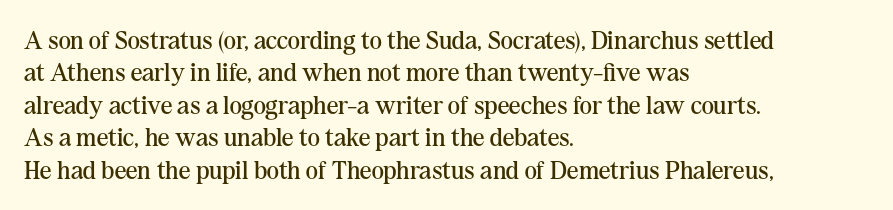
The image shows 26 px text type, upright; set left-aligned, normal line spacing (1.25x), normal letter spacing, not underlined.
